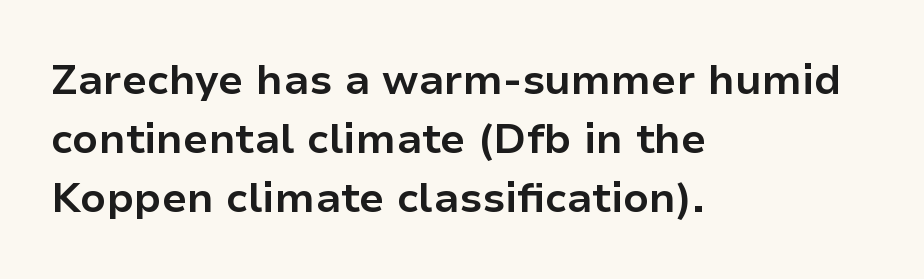
Q: Is the text bold? A: Yes.
Q: Is the text italic (slanted)? A: No, it is upright.
Q: Is the typeface a serif or a sans-serif typeface? A: Sans-serif.
Q: Is the text underlined? A: No.
Q: How is the paragraph aligned? A: Left-aligned.
Q: Is the spacing between letters normal or unusually wide? A: Normal.
Q: Is the spacing between lines tight, normal or loose? A: Normal.
Q: Width (condensed, normal, or wide)? A: Normal.
Q: Stroke contrast? A: Low.
Q: x-height? A: Medium.
Q: Monospaced? A: No.
